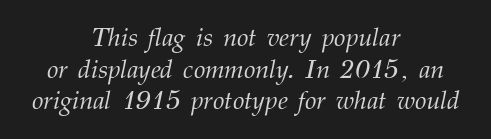
Check under the words: just untouched page. The passage shown leans; its letterforms are oblique. Standard letterfit; no display-style spreading of the glyphs. Is the stroke heavy? The answer is a plain regular-or-lighter. Notice how the passage keeps no hard edge, just a central spine.
